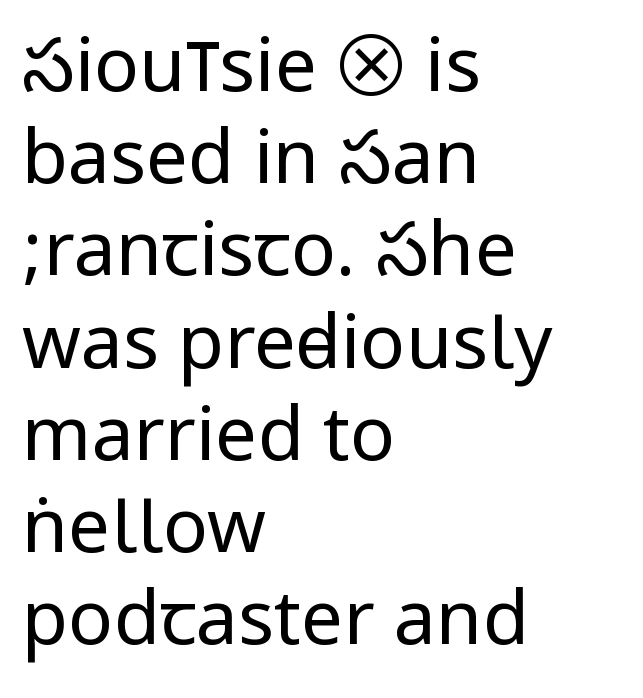
The image shows 75 px regular-weight, condensed sans-serif type, upright; set left-aligned, line spacing 1.23x, normal letter spacing, not underlined; low stroke contrast.
